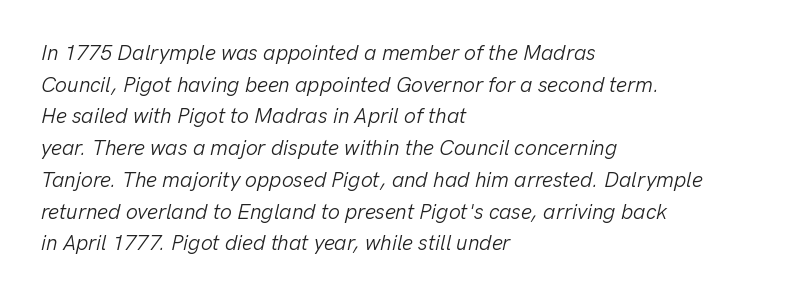
These lines sit exactly where default settings would place them. A typesetter would mark this as italic. All the whitespace from short lines collects on the right. This is not heavy type; no bold has been used. Bare-footed words on every line.
